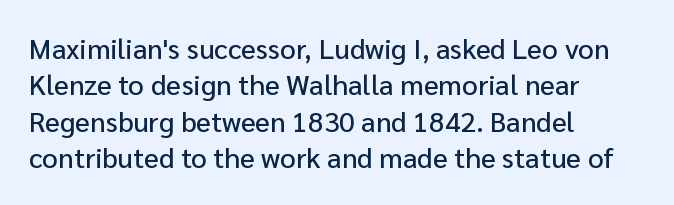
{"serif": "no", "italic": "no", "width": "normal", "stroke_contrast": "low", "x_height": "medium", "monospaced": "no", "underline": "no", "align": "left", "line_spacing": "normal", "line_spacing_ratio": 1.3, "letter_spacing": "normal", "letter_spacing_em": 0.0, "glyph_px": 28}
